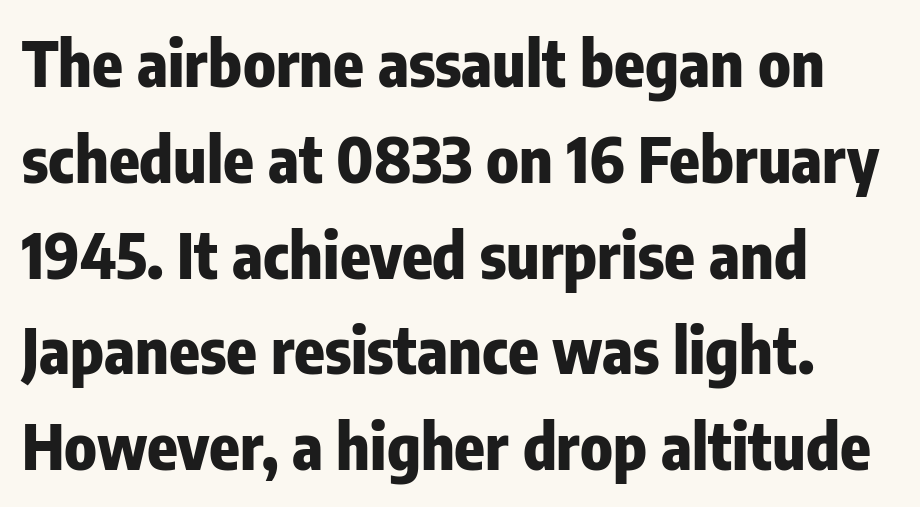
The image shows 63 px heavy, condensed sans-serif type, upright; set left-aligned, normal line spacing (1.52x), normal letter spacing, not underlined; low stroke contrast and a medium x-height.
